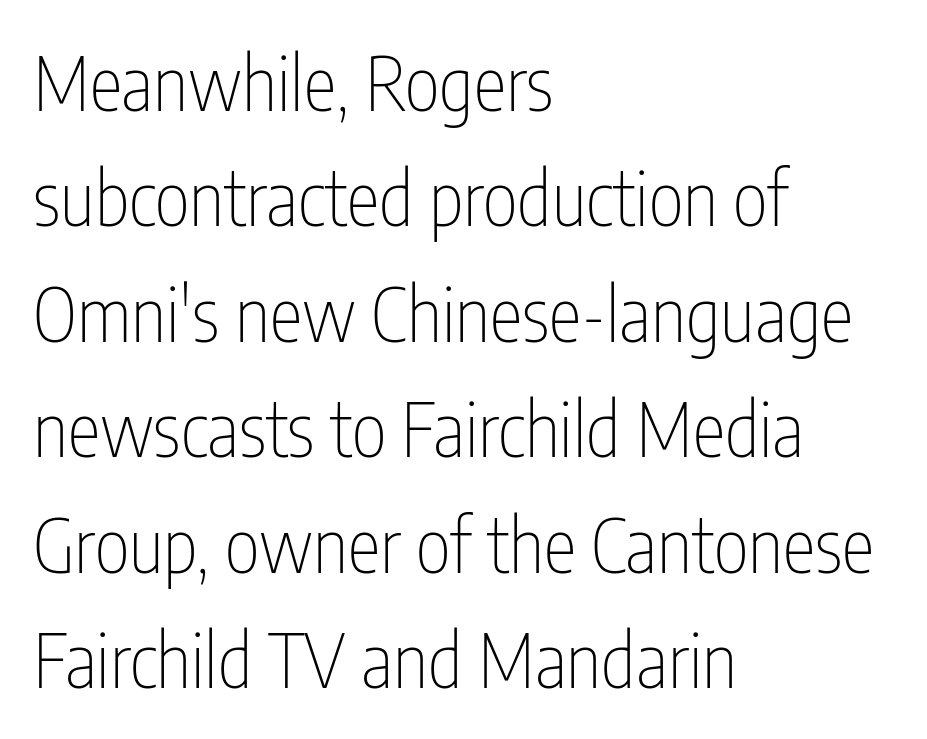
Ordinary non-slanted type is in use. The space between consecutive lines is moderate. These lines keep a tight, regular rhythm from letter to letter. A quiet, ordinary-to-light weight characterises the typeface. The rendering uses natural spacing where letterforms have individual widths. Font category for this specimen: sans-serif.
